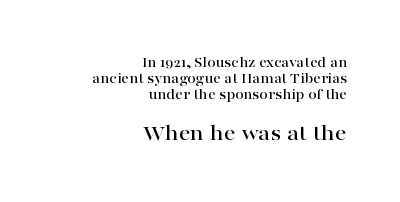
Q: Is the text italic (slanted)? A: No, it is upright.
Q: Is the text underlined? A: No.
Q: How is the paragraph aligned? A: Right-aligned.
Q: Is the spacing between letters normal or unusually wide? A: Normal.
Q: Is the spacing between lines tight, normal or loose? A: Tight.
Q: Which block of text is set in a larger size, the first (top) or the second (bottom)? A: The second (bottom) one.
